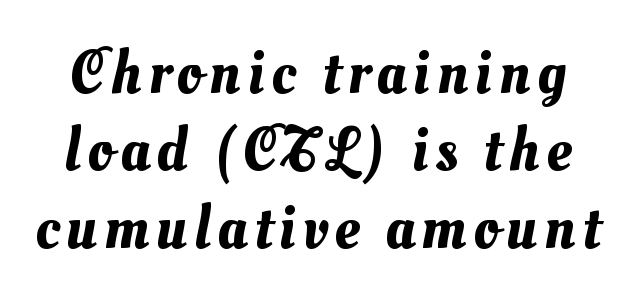
Only glyphs here, with clear space below each row. This sample has the flowing, uneven cadence of proportional lettering. Summary of vertical rhythm: regular, with standard interline spacing.
